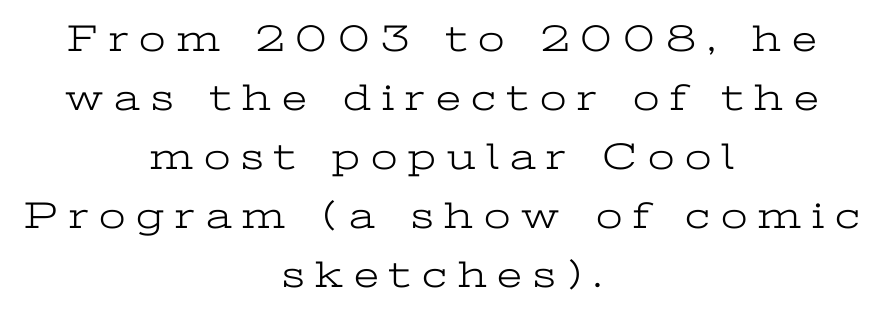
The zone under the glyphs is completely vacant. Horizontal bands of white between lines are of average thickness. Students, note that the glyphs here are deliberately spaced far apart. No italicization has been applied; the sample stays upright.
